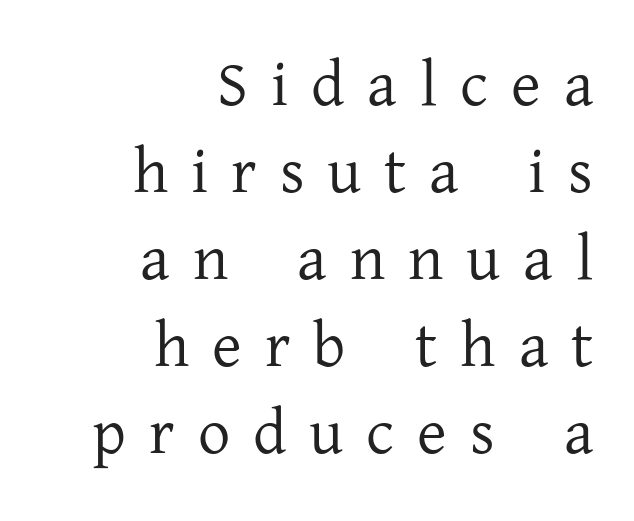
The image shows 64 px regular-weight serif type, upright; set right-aligned, normal line spacing (1.36x), unusually wide letter spacing (+0.36 em), not underlined; low stroke contrast and a medium x-height.
